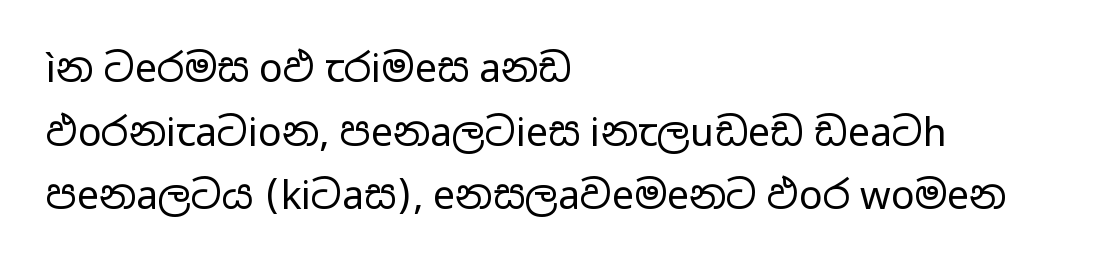
Q: Is the text bold? A: No.
Q: Is the text italic (slanted)? A: No, it is upright.
Q: Is the typeface a serif or a sans-serif typeface? A: Sans-serif.
Q: Is the text underlined? A: No.
Q: How is the paragraph aligned? A: Left-aligned.
Q: Is the spacing between letters normal or unusually wide? A: Normal.
Q: Is the spacing between lines tight, normal or loose? A: Normal.
Q: Width (condensed, normal, or wide)? A: Wide.
Q: Stroke contrast? A: Low.
Q: x-height? A: Medium.
Q: Monospaced? A: No.
